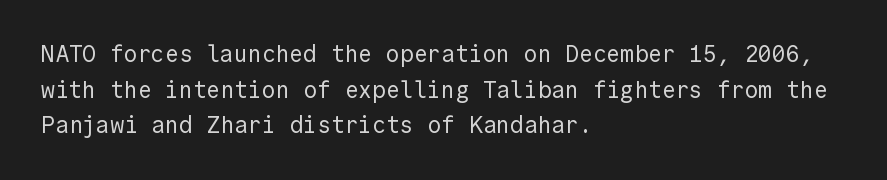
The image shows 23 px text type, upright; set left-aligned, normal line spacing (1.55x), normal letter spacing, not underlined.
